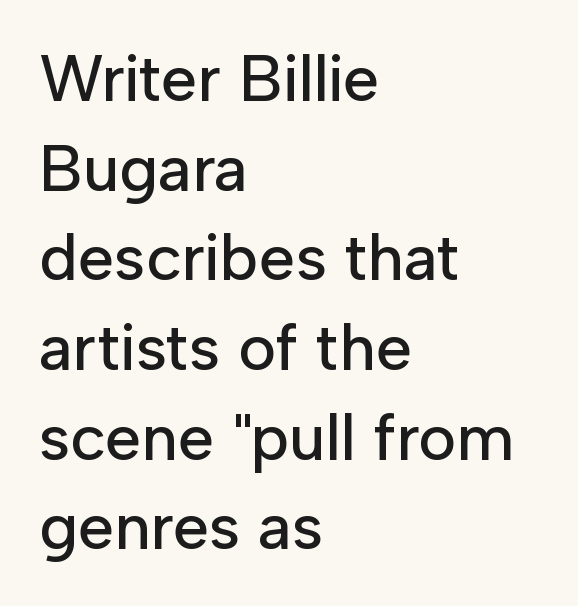
I'd call this a sans setting — the letters go barefoot. Looks like regular typesetting: each glyph gets only the width it needs. Leading matches the norm, producing a regular column. Clear beneath every line of the passage. Do the letters lean? They stand straight. Alignment: flush left.
